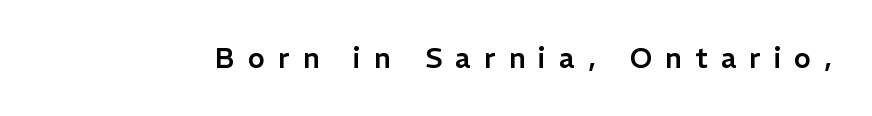
Q: Is the text italic (slanted)? A: No, it is upright.
Q: Is the typeface a serif or a sans-serif typeface? A: Sans-serif.
Q: Is the text underlined? A: No.
Q: Is the spacing between letters normal or unusually wide? A: Unusually wide.
Q: Width (condensed, normal, or wide)? A: Normal.
Q: Stroke contrast? A: Low.
Q: x-height? A: Medium.
Q: Monospaced? A: No.
